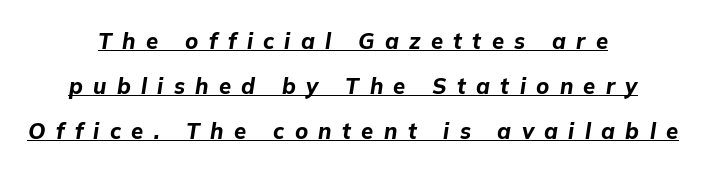
Q: Is the text bold? A: Yes.
Q: Is the text italic (slanted)? A: Yes, it leans right by about 9 degrees.
Q: Is the text underlined? A: Yes.
Q: How is the paragraph aligned? A: Centered.
Q: Is the spacing between letters normal or unusually wide? A: Unusually wide.
Q: Is the spacing between lines tight, normal or loose? A: Loose.
